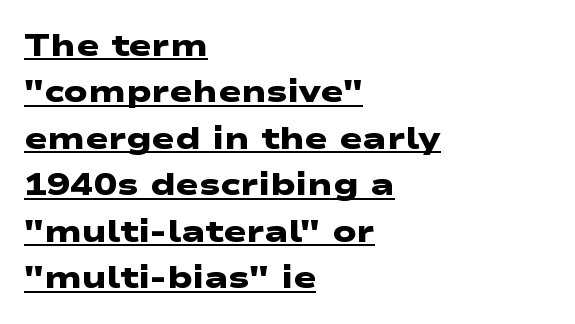
{"serif": "no", "bold": "yes", "weight": "heavy", "width": "wide", "stroke_contrast": "low", "x_height": "medium", "monospaced": "no", "underline": "yes", "align": "left", "line_spacing": "normal", "line_spacing_ratio": 1.5, "letter_spacing": "normal", "letter_spacing_em": 0.0, "glyph_px": 31}
